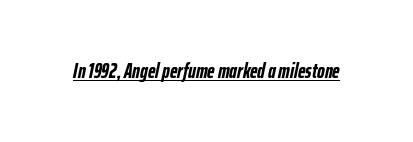
The image shows 21 px bold type, italic (leaning right); set normal letter spacing, underlined.
